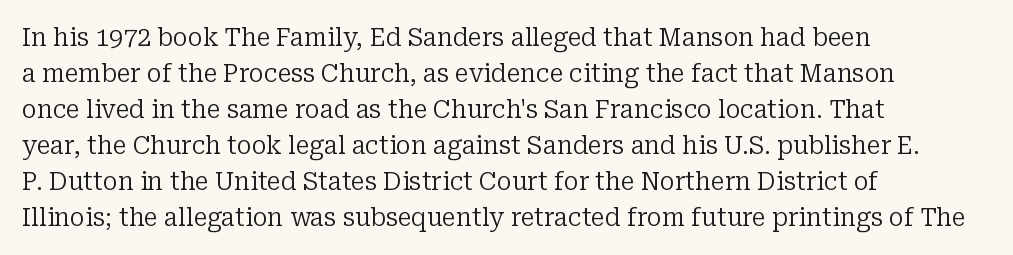
{"italic": "no", "bold": "no", "underline": "no", "align": "left", "line_spacing": "normal", "line_spacing_ratio": 1.44, "letter_spacing": "normal", "letter_spacing_em": 0.0, "glyph_px": 25}
